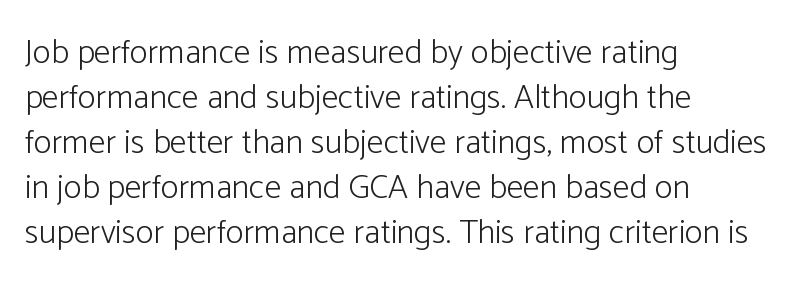
{"serif": "no", "italic": "no", "bold": "no", "weight": "light", "width": "normal", "stroke_contrast": "low", "x_height": "medium", "monospaced": "no", "underline": "no", "align": "left", "line_spacing": "normal", "line_spacing_ratio": 1.32, "letter_spacing": "normal", "letter_spacing_em": 0.0, "glyph_px": 34}
